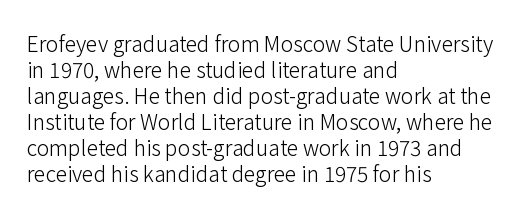
{"italic": "no", "bold": "no", "underline": "no", "align": "left", "line_spacing_ratio": 1.24, "letter_spacing": "normal", "letter_spacing_em": 0.0, "glyph_px": 21}
